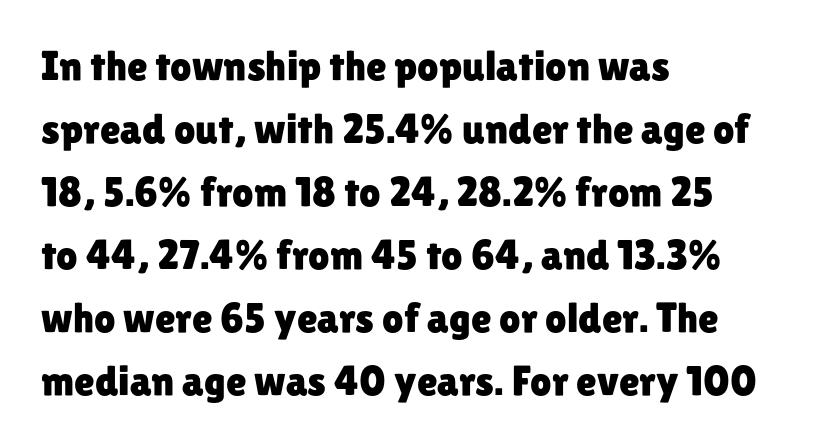
Q: Is the text italic (slanted)? A: No, it is upright.
Q: Is the typeface a serif or a sans-serif typeface? A: Sans-serif.
Q: Is the text underlined? A: No.
Q: How is the paragraph aligned? A: Left-aligned.
Q: Is the spacing between letters normal or unusually wide? A: Normal.
Q: Is the spacing between lines tight, normal or loose? A: Normal.
Q: Width (condensed, normal, or wide)? A: Normal.
Q: Stroke contrast? A: Low.
Q: x-height? A: Medium.
Q: Monospaced? A: No.
